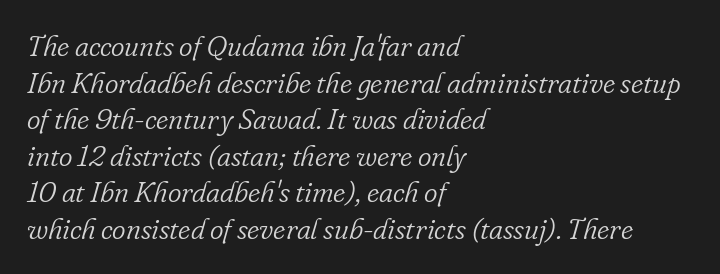
The lines are quadded left. Heaviness? Minimal to ordinary, like unemphasized prose. The passage shown has conventional tracking throughout. If you drew a line through each stem, it would be angled. Do the characters align in a grid? No, the font is proportional.
